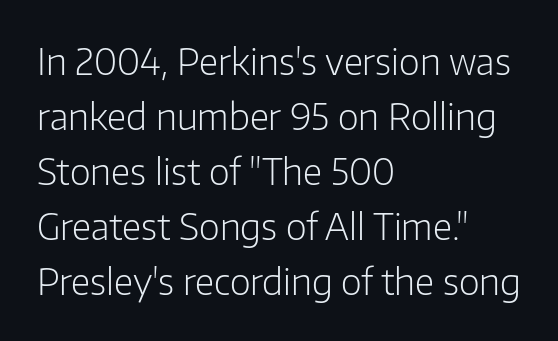
The image shows 36 px light sans-serif type, upright; set left-aligned, normal line spacing (1.53x), normal letter spacing, not underlined; low stroke contrast and a medium x-height.
